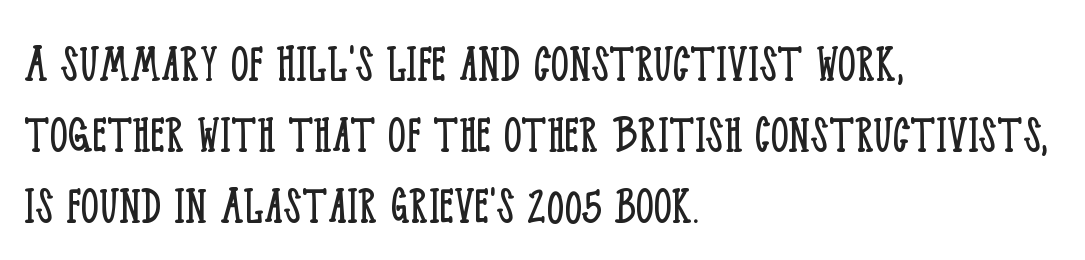
The rendering uses natural spacing where letterforms have individual widths. This sample keeps an unexceptional amount of space between lines. The area under the type is left untouched. A typesetter would call this zero additional tracking. Designer's note — italics off, roman on. Serifs: yes, visible at the terminals of the letterforms.
